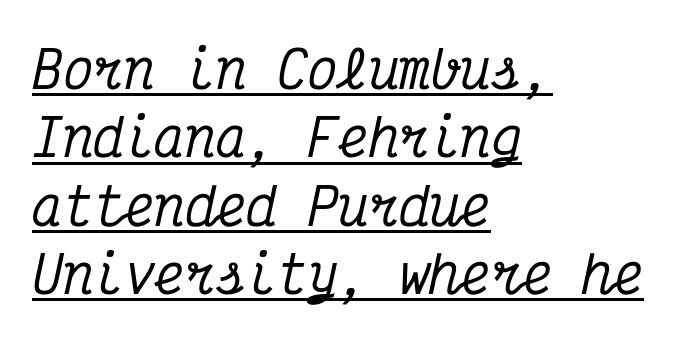
{"serif": "yes", "italic": "yes", "lean": "right", "slant_degrees": 12, "width": "condensed", "stroke_contrast": "medium", "x_height": "medium", "monospaced": "yes", "underline": "yes", "align": "left", "line_spacing": "normal", "line_spacing_ratio": 1.34, "letter_spacing": "normal", "letter_spacing_em": 0.0, "glyph_px": 51}
